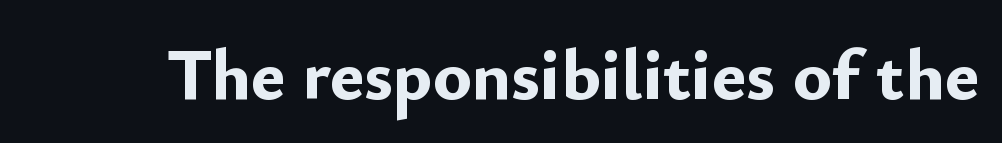
{"serif": "no", "italic": "no", "bold": "yes", "weight": "bold", "width": "normal", "stroke_contrast": "low", "x_height": "small", "monospaced": "no", "underline": "no", "letter_spacing": "normal", "letter_spacing_em": 0.0, "glyph_px": 72}
